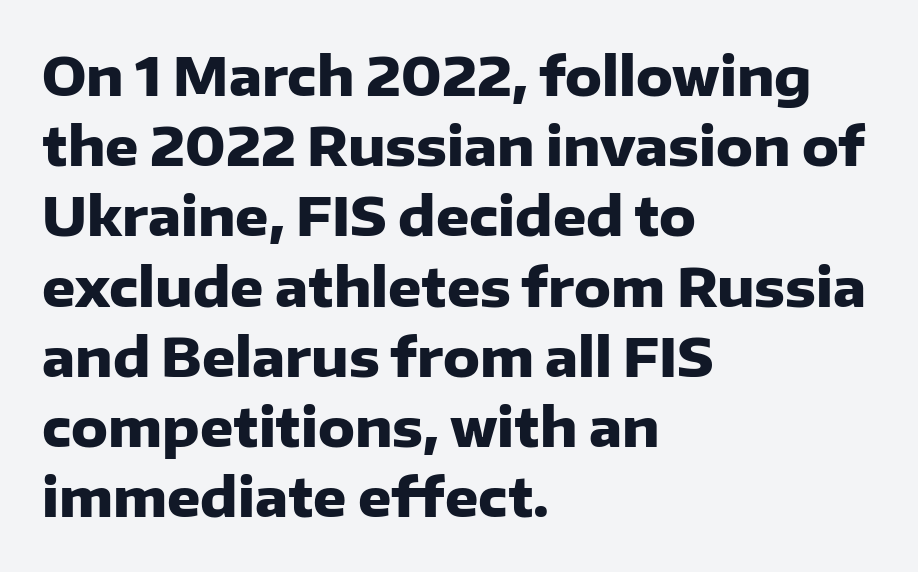
Posture: upright roman. Casual observation: everything's shoved over to the left. Serif or sans? Sans — the stroke terminals are bare. Each word holds together tightly as a unit, with standard inter-letter gaps.
